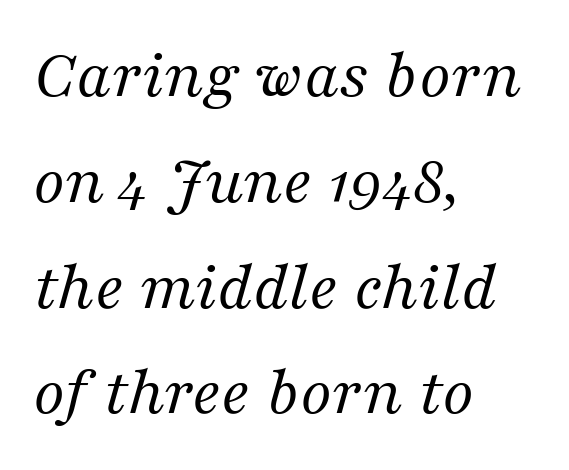
The image shows 71 px regular-weight serif type, italic (leaning right); set left-aligned, normal line spacing (1.49x), normal letter spacing, not underlined; medium stroke contrast and a medium x-height.
